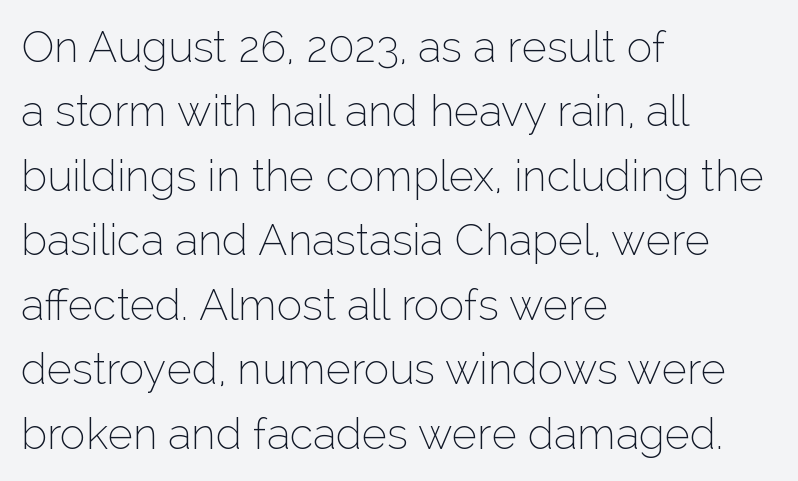
Q: Is the text bold? A: No.
Q: Is the text italic (slanted)? A: No, it is upright.
Q: Is the typeface a serif or a sans-serif typeface? A: Sans-serif.
Q: Is the text underlined? A: No.
Q: How is the paragraph aligned? A: Left-aligned.
Q: Is the spacing between letters normal or unusually wide? A: Normal.
Q: Is the spacing between lines tight, normal or loose? A: Normal.
Q: Width (condensed, normal, or wide)? A: Normal.
Q: Stroke contrast? A: Low.
Q: x-height? A: Medium.
Q: Monospaced? A: No.
